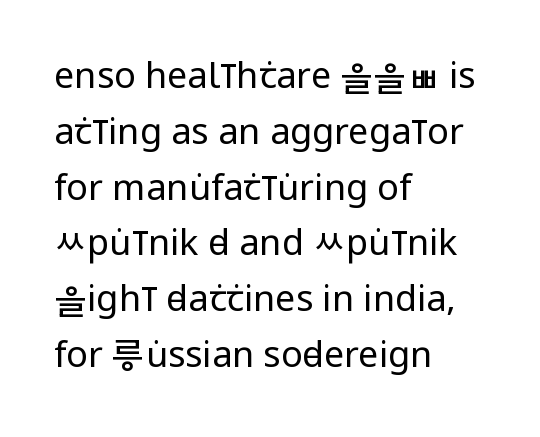
{"serif": "no", "italic": "no", "bold": "no", "weight": "regular", "width": "condensed", "stroke_contrast": "low", "x_height": "large", "monospaced": "no", "underline": "no", "align": "left", "line_spacing": "normal", "line_spacing_ratio": 1.55, "letter_spacing": "normal", "letter_spacing_em": 0.0, "glyph_px": 36}
